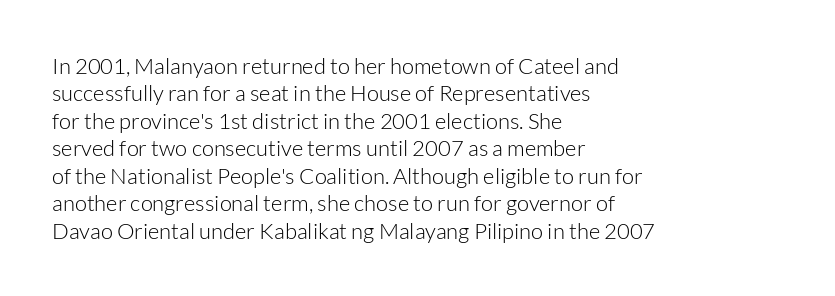
{"italic": "no", "bold": "no", "underline": "no", "align": "left", "line_spacing": "normal", "line_spacing_ratio": 1.25, "letter_spacing": "normal", "letter_spacing_em": 0.0, "glyph_px": 22}
